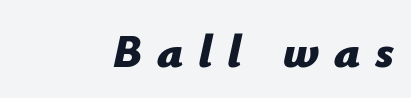
{"italic": "yes", "lean": "right", "slant_degrees": 12, "bold": "yes", "weight": "bold", "width": "normal", "stroke_contrast": "low", "x_height": "medium", "monospaced": "no", "underline": "no", "align": "right", "letter_spacing": "wide", "letter_spacing_em": 0.32, "glyph_px": 47}
